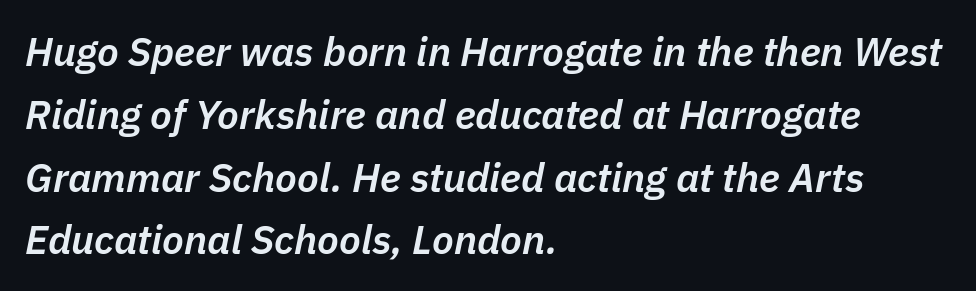
A typesetter would call this proportional, since set widths differ per character. Clear beneath every line of the passage. This is moderately heavy type, rendered in semibold. These lines sit exactly where default settings would place them. Looking at the ascenders, they clearly lean. You could call the tracking neutral — neither tight nor loose.
